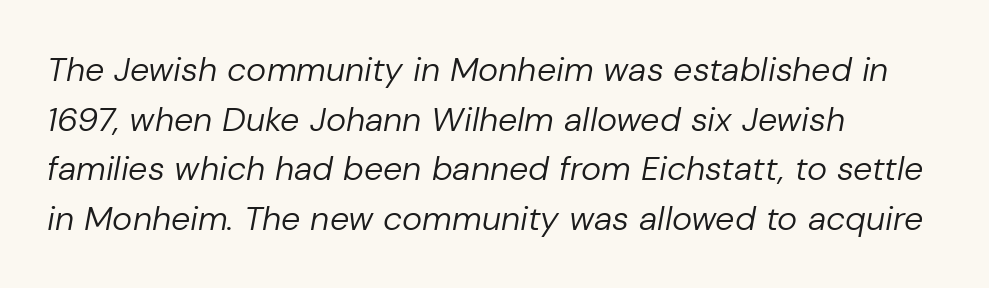
Q: Is the text bold? A: No.
Q: Is the text italic (slanted)? A: Yes, it leans right by about 10 degrees.
Q: Is the text underlined? A: No.
Q: How is the paragraph aligned? A: Left-aligned.
Q: Is the spacing between letters normal or unusually wide? A: Normal.
Q: Is the spacing between lines tight, normal or loose? A: Normal.
Q: Width (condensed, normal, or wide)? A: Normal.
Q: Stroke contrast? A: Low.
Q: x-height? A: Medium.
Q: Monospaced? A: No.
